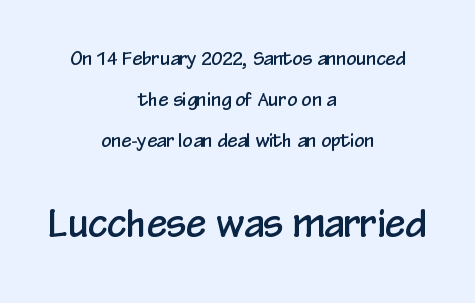
The image shows 37 px condensed sans-serif type, upright; set centered, loose line spacing (2.27x), normal letter spacing, not underlined; the second (bottom) block is 2.06x larger; low stroke contrast and a medium x-height.
